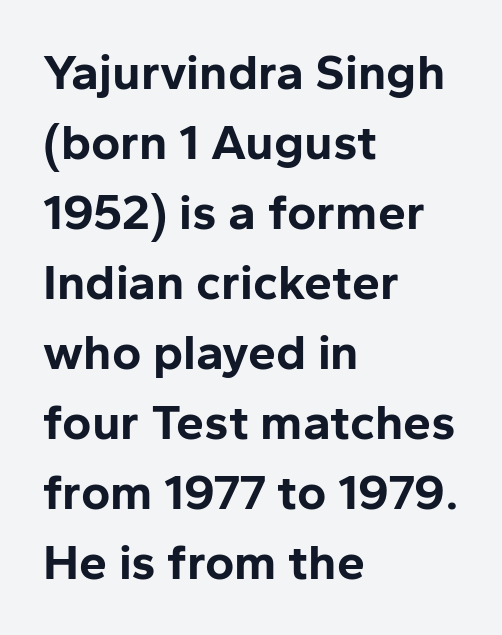
{"serif": "no", "italic": "no", "bold": "yes", "weight": "bold", "width": "normal", "stroke_contrast": "low", "x_height": "medium", "monospaced": "no", "underline": "no", "align": "left", "line_spacing": "normal", "line_spacing_ratio": 1.4, "letter_spacing": "normal", "letter_spacing_em": 0.0, "glyph_px": 50}
